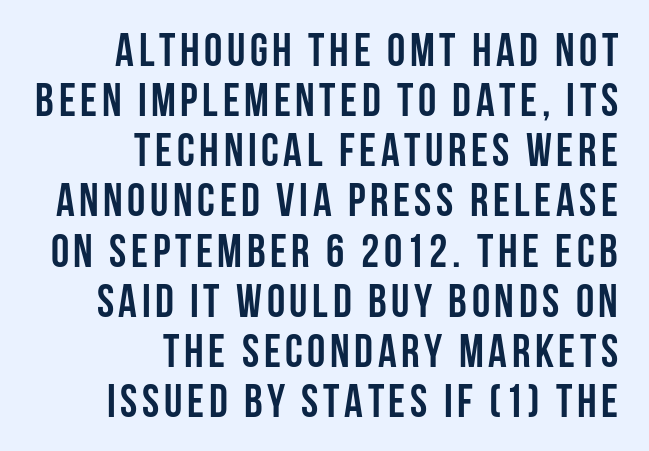
The image shows 46 px semibold, condensed sans-serif type, upright; set right-aligned, tight line spacing (1.09x), not underlined; low stroke contrast and a large x-height.
